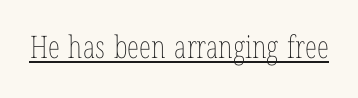
The image shows 31 px thin, condensed type, upright; set normal letter spacing, underlined; low stroke contrast and a medium x-height.
